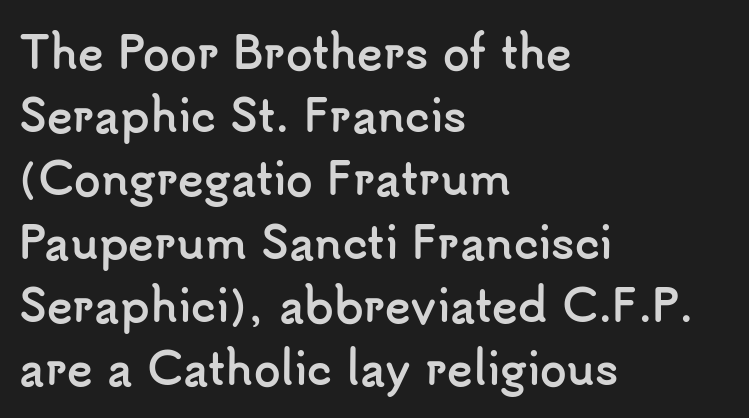
Q: Is the text bold? A: Yes.
Q: Is the text italic (slanted)? A: No, it is upright.
Q: Is the typeface a serif or a sans-serif typeface? A: Sans-serif.
Q: Is the text underlined? A: No.
Q: How is the paragraph aligned? A: Left-aligned.
Q: Is the spacing between letters normal or unusually wide? A: Normal.
Q: Is the spacing between lines tight, normal or loose? A: Normal.
Q: Width (condensed, normal, or wide)? A: Normal.
Q: Stroke contrast? A: Low.
Q: x-height? A: Small.
Q: Monospaced? A: No.
